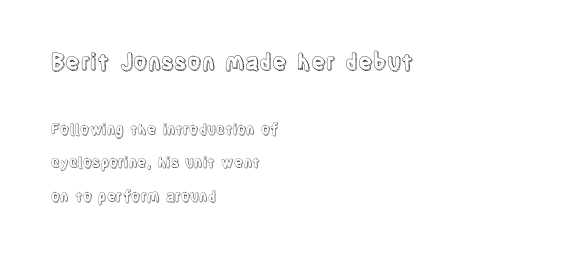
Q: Is the text italic (slanted)? A: No, it is upright.
Q: Is the text underlined? A: No.
Q: How is the paragraph aligned? A: Left-aligned.
Q: Is the spacing between letters normal or unusually wide? A: Normal.
Q: Is the spacing between lines tight, normal or loose? A: Loose.
Q: Which block of text is set in a larger size, the first (top) or the second (bottom)? A: The first (top) one.
